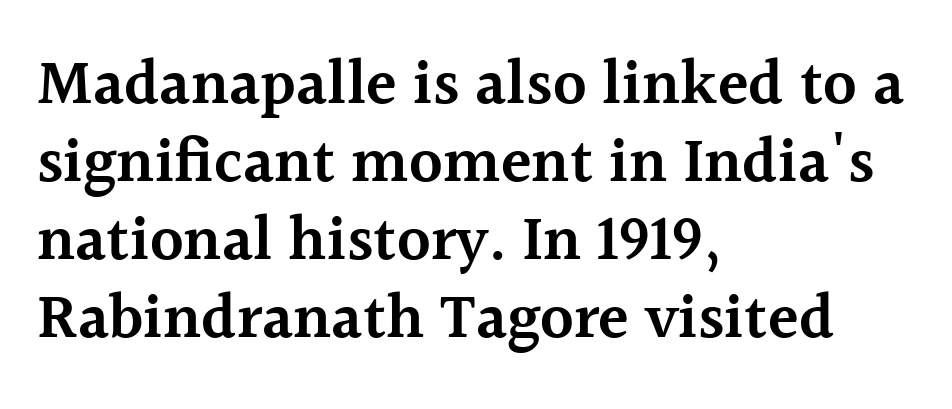
The text was rendered using a seriffed face with decorative stroke endings. Here the glyphs are tracked normally, forming tight word shapes. Rendered with straight, roman letterforms. Notice the strokes are somewhat thickened but not fully heavy: this is a semibold.
